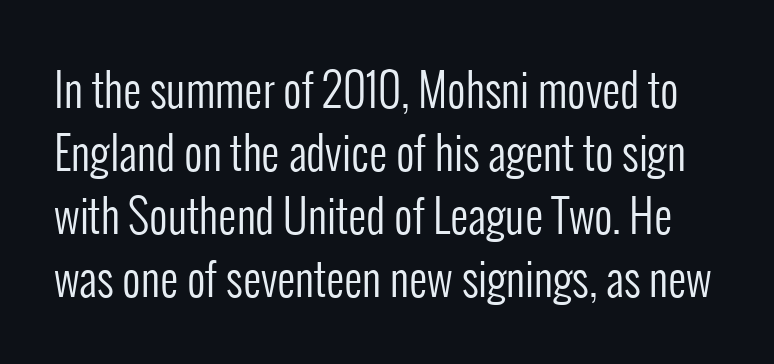
Stems here are at most as thick as an everyday book face. Notice how the stems are strictly vertical — no italics here. This sample uses a sans-serif face. Anything drawn beneath the words? Only blank space. The vertical gap from one line to the next is medium.
